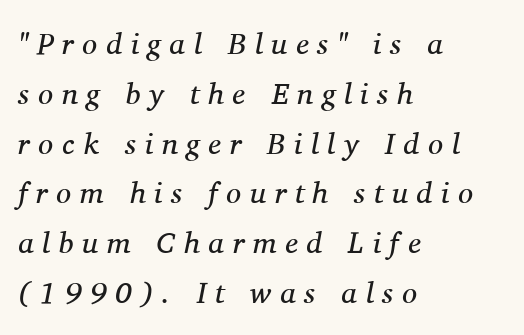
The image shows 30 px regular-weight serif type, italic (leaning right); set left-aligned, normal line spacing (1.66x), unusually wide letter spacing (+0.29 em), not underlined; medium stroke contrast and a medium x-height.
